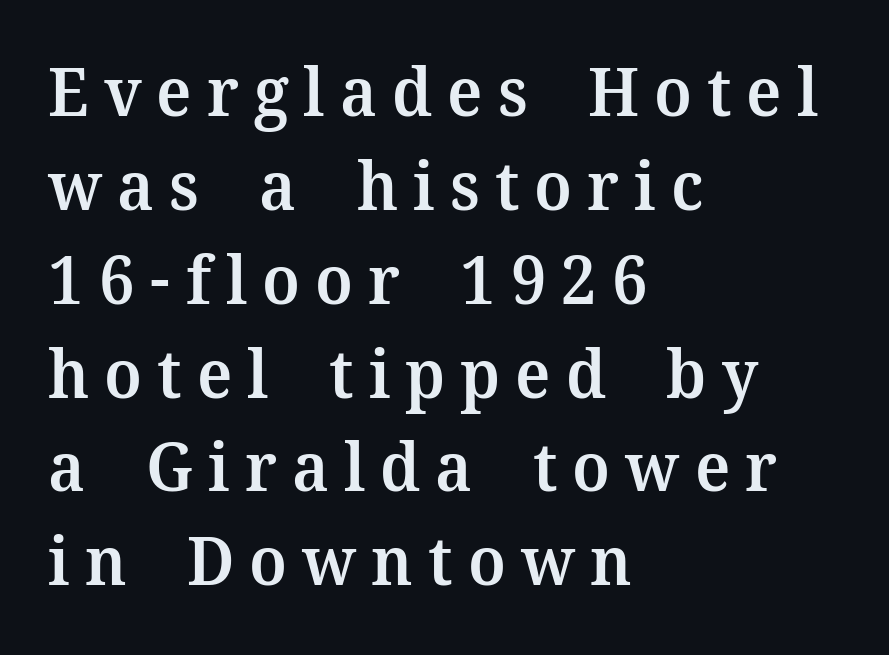
The image shows 68 px semibold serif type, upright; set left-aligned, normal line spacing (1.38x), unusually wide letter spacing (+0.22 em), not underlined; medium stroke contrast and a medium x-height.
